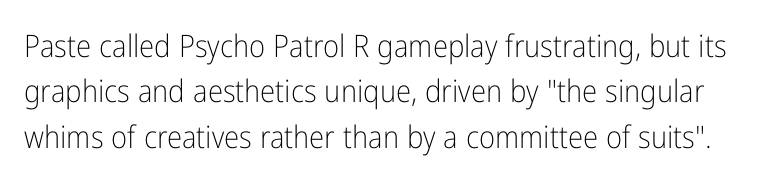
Q: Is the text bold? A: No.
Q: Is the text italic (slanted)? A: No, it is upright.
Q: Is the typeface a serif or a sans-serif typeface? A: Sans-serif.
Q: Is the text underlined? A: No.
Q: Is the spacing between letters normal or unusually wide? A: Normal.
Q: Is the spacing between lines tight, normal or loose? A: Normal.
Q: Width (condensed, normal, or wide)? A: Condensed.
Q: Stroke contrast? A: Low.
Q: x-height? A: Medium.
Q: Monospaced? A: No.
